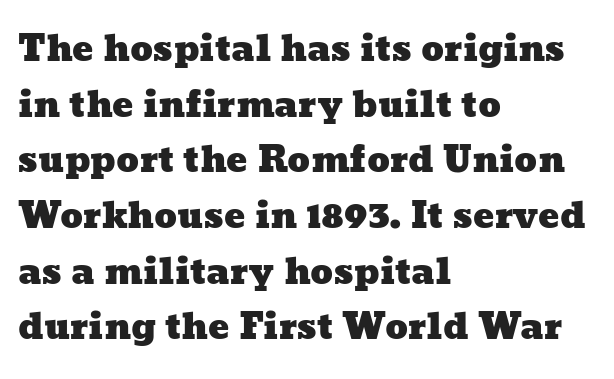
The face used here is proportionally spaced, like ordinary book or web type. Lines of text with bare space underneath. This sample uses plain, unmodified letter spacing. The rendering uses a moderate line-height, typical for paragraphs. The paragraph shown leans on its left margin.
